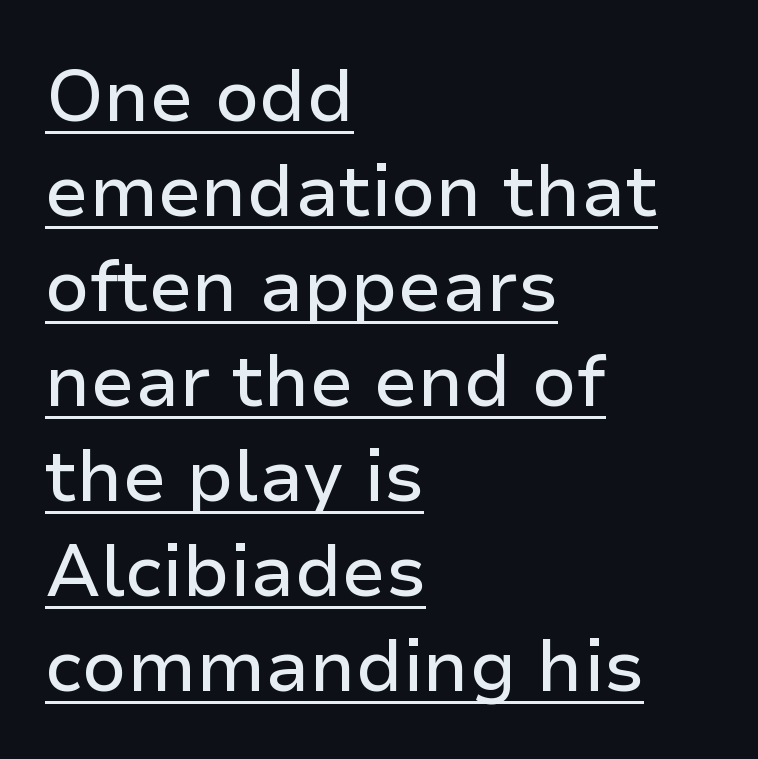
Q: Is the text italic (slanted)? A: No, it is upright.
Q: Is the typeface a serif or a sans-serif typeface? A: Sans-serif.
Q: Is the text underlined? A: Yes.
Q: How is the paragraph aligned? A: Left-aligned.
Q: Is the spacing between letters normal or unusually wide? A: Normal.
Q: Is the spacing between lines tight, normal or loose? A: Normal.
Q: Width (condensed, normal, or wide)? A: Normal.
Q: Stroke contrast? A: Low.
Q: x-height? A: Medium.
Q: Monospaced? A: No.
